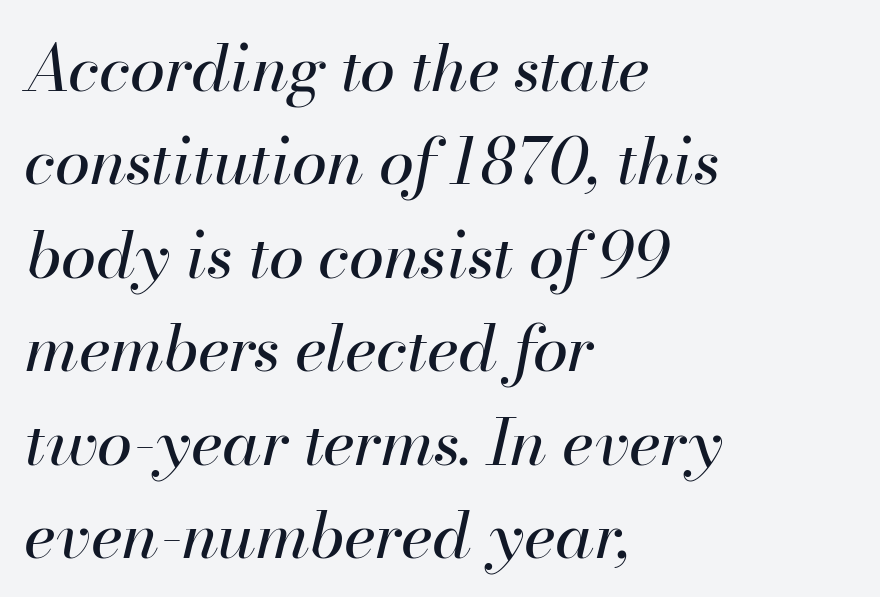
The image shows 64 px regular-weight type, italic (leaning right); set left-aligned, normal line spacing (1.46x), normal letter spacing, not underlined; high stroke contrast and a small x-height.
